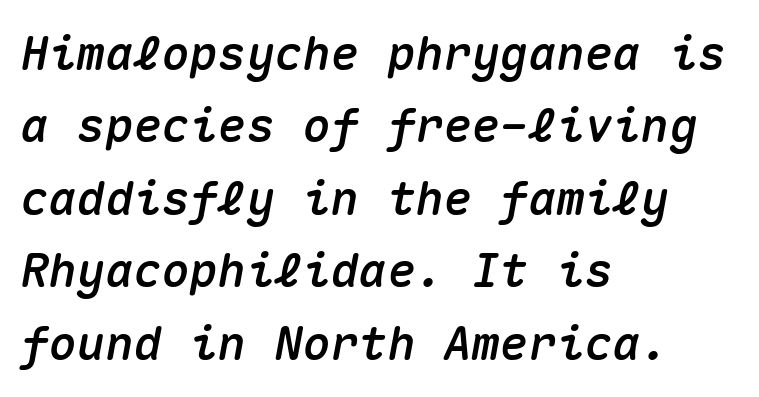
Words float on clear page, feet unadorned. Italic: yes, the glyphs are oblique. How are the letters spaced? Ordinarily, with no added tracking. The letters march in equal steps, a hallmark of fixed-pitch type.
